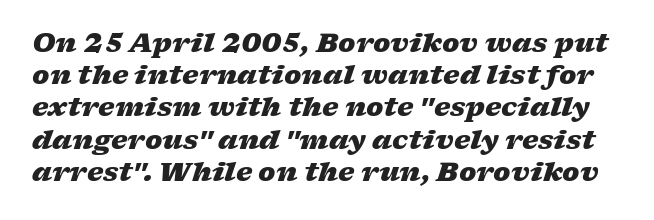
The image shows 26 px bold type, italic (leaning right); set line spacing 1.24x, normal letter spacing, not underlined.
